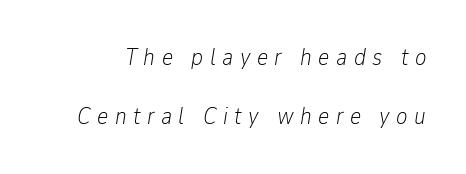
The image shows 24 px text type, italic (leaning right); set loose line spacing (2.47x), unusually wide letter spacing (+0.27 em), not underlined.
